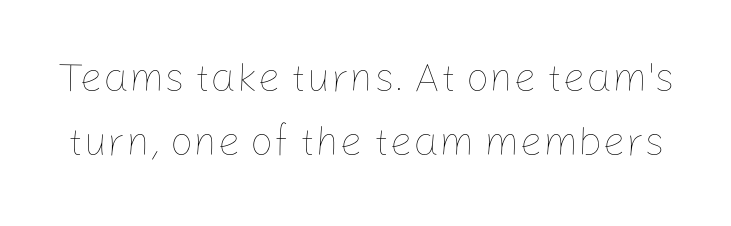
Underlining? Definitely not there. The lettering stays uniformly vertical, giving the passage a roman look. There is no visible air inserted between adjacent glyphs. Weight: regular or lighter. The designer left line spacing at the default. The rendering uses natural spacing where letterforms have individual widths.
